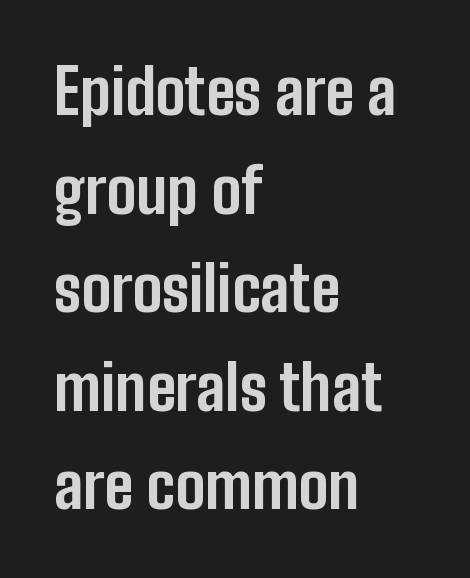
Q: Is the text bold? A: Yes.
Q: Is the text italic (slanted)? A: No, it is upright.
Q: Is the typeface a serif or a sans-serif typeface? A: Sans-serif.
Q: Is the text underlined? A: No.
Q: How is the paragraph aligned? A: Left-aligned.
Q: Is the spacing between letters normal or unusually wide? A: Normal.
Q: Is the spacing between lines tight, normal or loose? A: Normal.
Q: Width (condensed, normal, or wide)? A: Condensed.
Q: Stroke contrast? A: Low.
Q: x-height? A: Medium.
Q: Monospaced? A: No.
